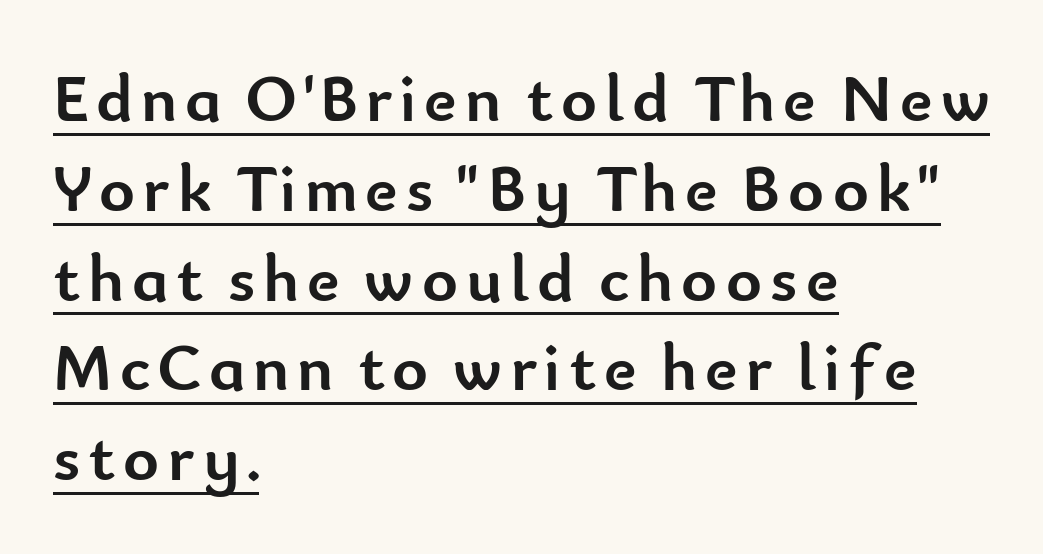
Q: Is the text bold? A: Yes.
Q: Is the text italic (slanted)? A: No, it is upright.
Q: Is the typeface a serif or a sans-serif typeface? A: Sans-serif.
Q: Is the text underlined? A: Yes.
Q: How is the paragraph aligned? A: Left-aligned.
Q: Is the spacing between lines tight, normal or loose? A: Normal.
Q: Width (condensed, normal, or wide)? A: Normal.
Q: Stroke contrast? A: Low.
Q: x-height? A: Small.
Q: Monospaced? A: No.
